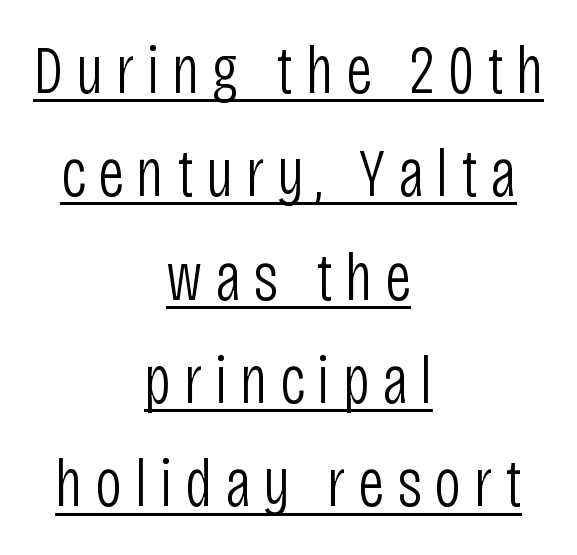
Q: Is the text bold? A: No.
Q: Is the text italic (slanted)? A: No, it is upright.
Q: Is the typeface a serif or a sans-serif typeface? A: Sans-serif.
Q: Is the text underlined? A: Yes.
Q: How is the paragraph aligned? A: Centered.
Q: Is the spacing between lines tight, normal or loose? A: Normal.
Q: Width (condensed, normal, or wide)? A: Condensed.
Q: Stroke contrast? A: Low.
Q: x-height? A: Large.
Q: Monospaced? A: No.
